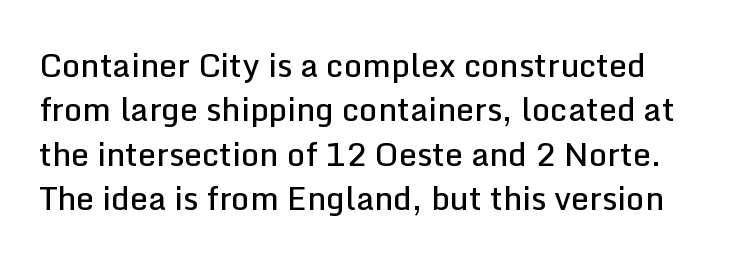
{"serif": "no", "italic": "no", "bold": "semi", "weight": "semibold", "width": "normal", "stroke_contrast": "low", "x_height": "medium", "monospaced": "no", "underline": "no", "line_spacing": "normal", "line_spacing_ratio": 1.39, "letter_spacing": "normal", "letter_spacing_em": 0.0, "glyph_px": 32}
